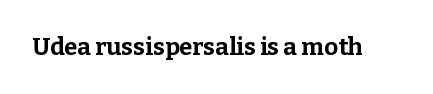
{"italic": "no", "bold": "yes", "underline": "no", "letter_spacing": "normal", "letter_spacing_em": 0.0, "glyph_px": 24}
